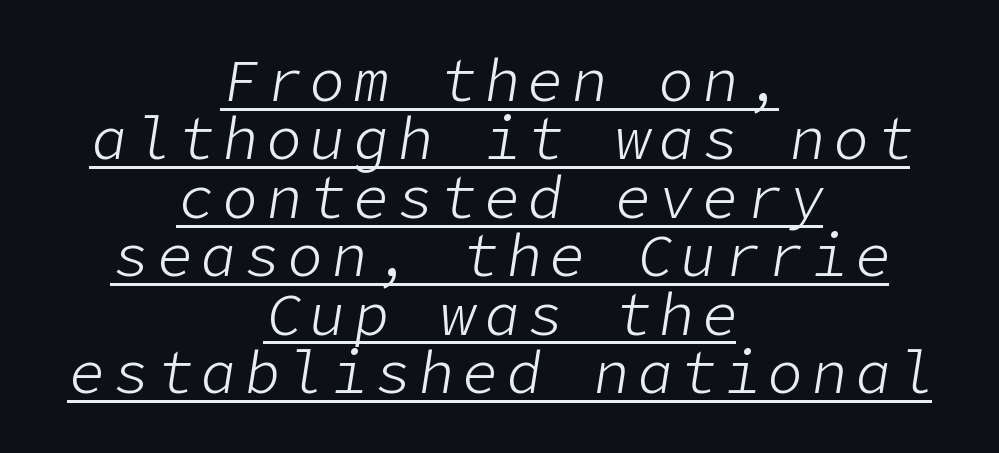
{"italic": "yes", "lean": "right", "slant_degrees": 9, "bold": "no", "weight": "light", "width": "normal", "stroke_contrast": "low", "x_height": "medium", "underline": "yes", "align": "center", "line_spacing": "tight", "line_spacing_ratio": 0.99, "glyph_px": 59}
